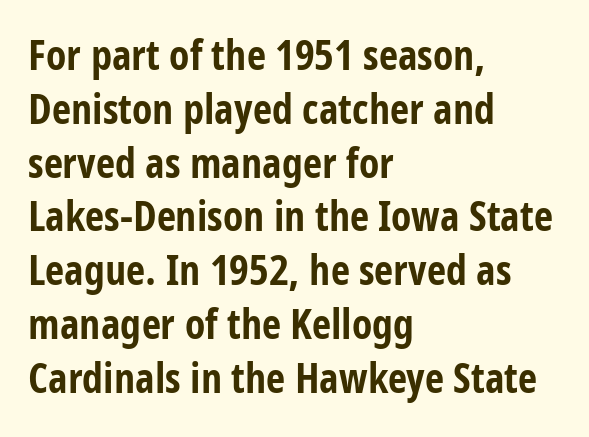
Q: Is the text bold? A: Yes.
Q: Is the text italic (slanted)? A: No, it is upright.
Q: Is the typeface a serif or a sans-serif typeface? A: Sans-serif.
Q: Is the text underlined? A: No.
Q: How is the paragraph aligned? A: Left-aligned.
Q: Is the spacing between letters normal or unusually wide? A: Normal.
Q: Is the spacing between lines tight, normal or loose? A: Normal.
Q: Width (condensed, normal, or wide)? A: Condensed.
Q: Stroke contrast? A: Low.
Q: x-height? A: Large.
Q: Monospaced? A: No.
